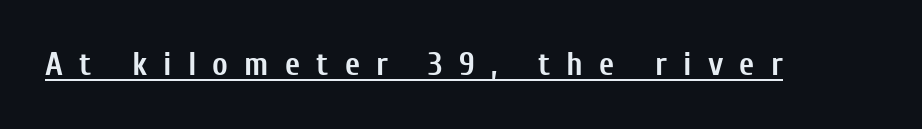
Proportional: the letters do not fall into vertical columns. Posture: upright roman. The sample has been set heavy, in full bold. Caption: lettering with a line underneath. This rendering employs a face without finishing strokes, i.e., a sans-serif.
